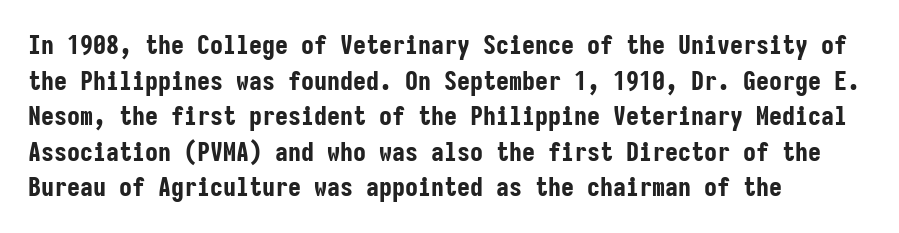
Descenders are the only things crossing below the line. Weight: bold. The tracking reads as untouched default to a designer's eye. A typesetter would mark this as roman, not italic.
